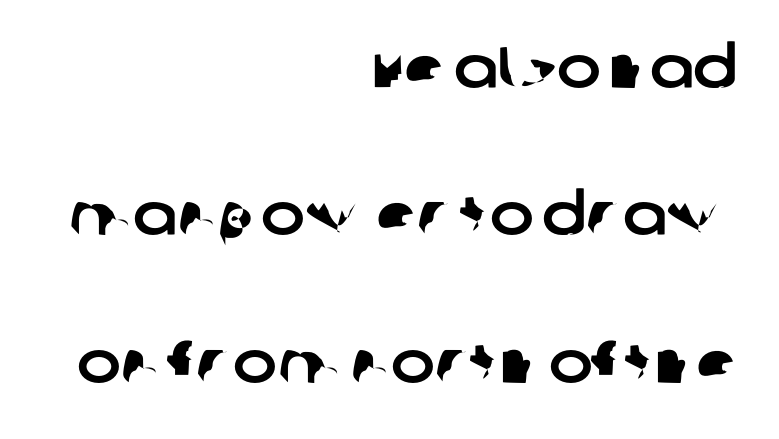
The image shows 59 px sans-serif type; set right-aligned, loose line spacing (2.5x), normal letter spacing, not underlined; low stroke contrast and a large x-height.
